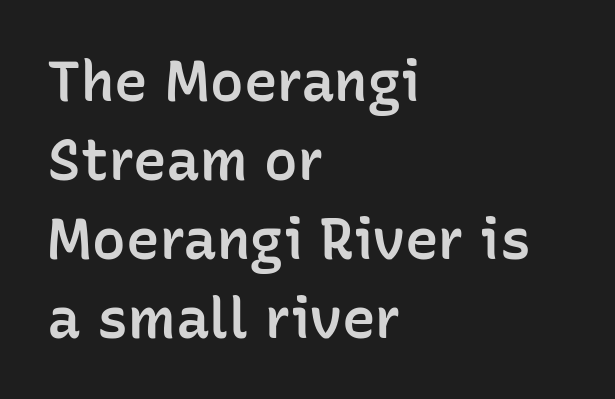
{"serif": "no", "italic": "no", "bold": "semi", "weight": "semibold", "width": "normal", "stroke_contrast": "low", "x_height": "medium", "monospaced": "no", "underline": "no", "align": "left", "line_spacing": "normal", "line_spacing_ratio": 1.41, "letter_spacing": "normal", "letter_spacing_em": 0.0, "glyph_px": 56}
